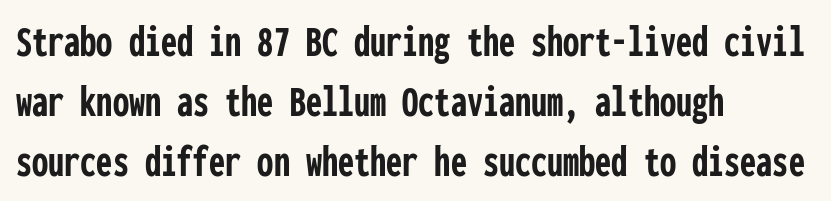
Q: Is the text bold? A: Yes.
Q: Is the text italic (slanted)? A: No, it is upright.
Q: Is the typeface a serif or a sans-serif typeface? A: Sans-serif.
Q: Is the text underlined? A: No.
Q: How is the paragraph aligned? A: Left-aligned.
Q: Is the spacing between letters normal or unusually wide? A: Normal.
Q: Is the spacing between lines tight, normal or loose? A: Normal.
Q: Width (condensed, normal, or wide)? A: Condensed.
Q: Stroke contrast? A: Low.
Q: x-height? A: Medium.
Q: Monospaced? A: Yes.
